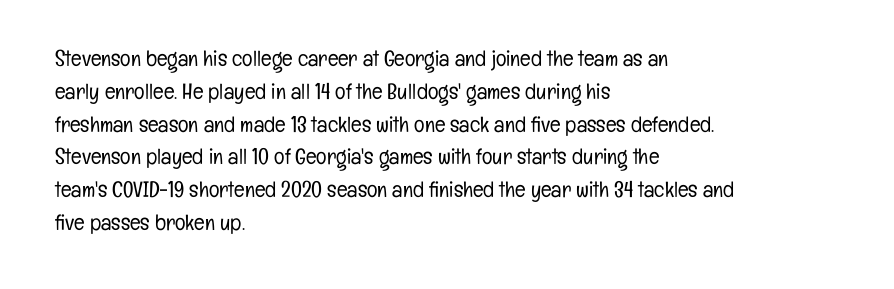
Descender tails drop into unmarked territory. Vertically, the passage feels balanced, rows spaced as you'd expect. The typesetter chose a ragged-right arrangement here. The typography opts for an upright posture over an oblique one. The rendering keeps characters at their native spacing. Stroke mass is kept to a normal reading level or below.
